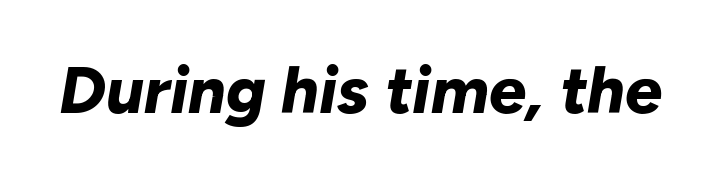
{"italic": "yes", "lean": "right", "slant_degrees": 10, "bold": "yes", "weight": "bold", "width": "normal", "stroke_contrast": "low", "x_height": "medium", "monospaced": "no", "underline": "no", "letter_spacing": "normal", "letter_spacing_em": 0.0, "glyph_px": 66}
